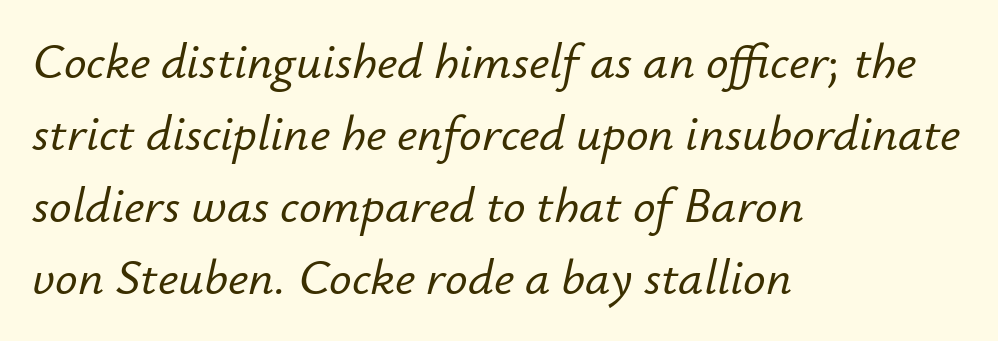
The image shows 50 px text type, italic (leaning right); set left-aligned, normal line spacing (1.44x), normal letter spacing, not underlined; low stroke contrast and a small x-height.
